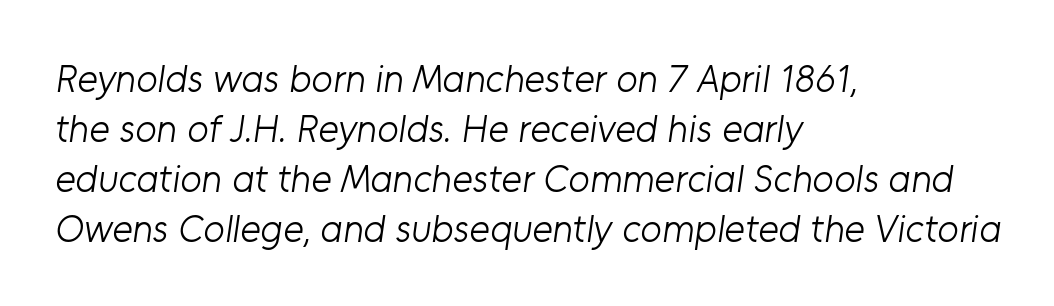
Proportional: the letters do not fall into vertical columns. A typesetter would call this zero additional tracking. Casual observation: everything's shoved over to the left. Descenders hang freely into open space.
